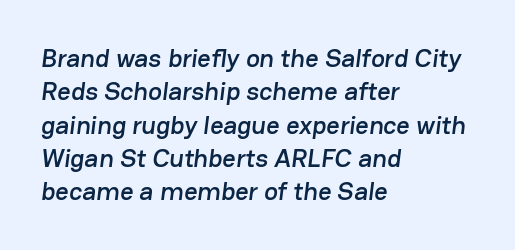
The image shows 26 px text type; set left-aligned, normal line spacing (1.28x), normal letter spacing, not underlined.
